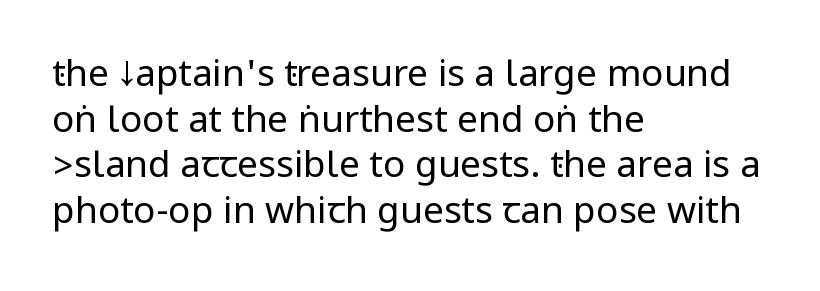
No extra ink here — the face is not bold. Words appear dense and cohesive because spacing is normal. Anything drawn beneath the words? Only blank space. A typesetter would label this face a sans.
